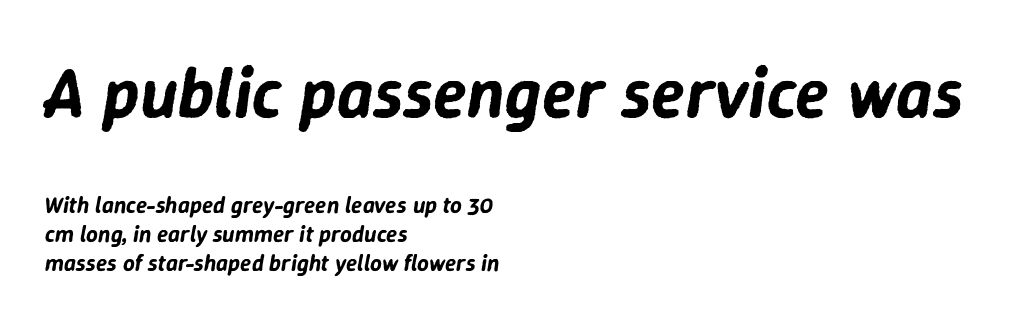
The image shows 70 px text type, italic (leaning right); set left-aligned, normal line spacing (1.26x), normal letter spacing, not underlined; the first (top) block is 3.04x larger; low stroke contrast and a medium x-height.
